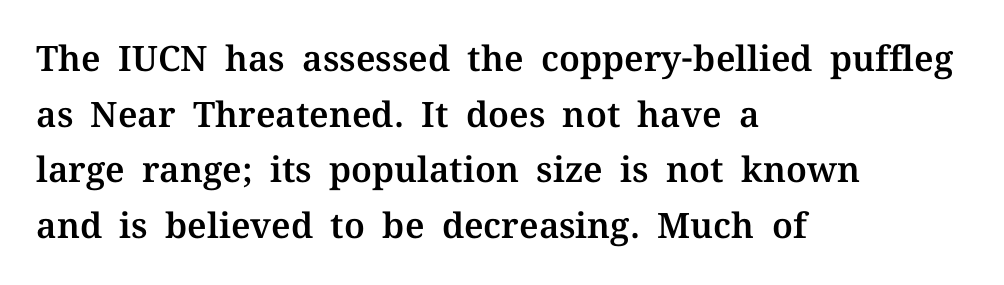
Quick note: not italic, upright. The space between consecutive lines is moderate. The compositor pushed each line to the left boundary. Between one letter and the next there's only the usual sliver of space. The letters advance in unequal steps, a hallmark of proportional type.
